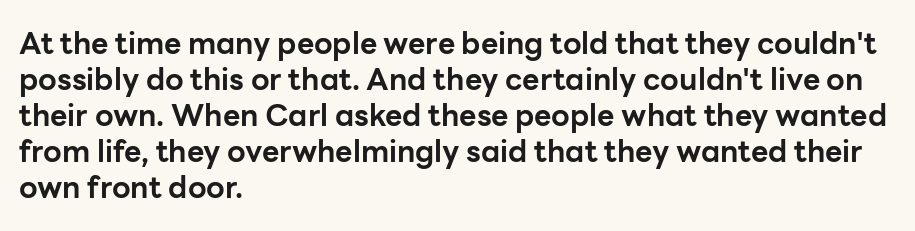
The image shows 30 px bold sans-serif type, upright; set left-aligned, line spacing 1.2x, normal letter spacing, not underlined; low stroke contrast and a medium x-height.
